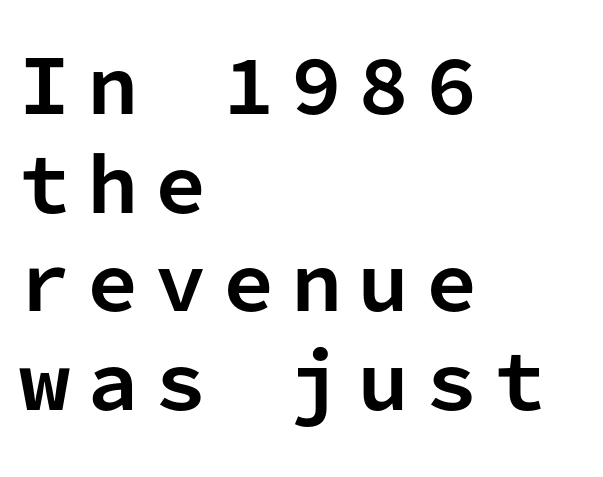
Q: Is the text bold? A: Yes.
Q: Is the text italic (slanted)? A: No, it is upright.
Q: Is the typeface a serif or a sans-serif typeface? A: Sans-serif.
Q: Is the text underlined? A: No.
Q: How is the paragraph aligned? A: Left-aligned.
Q: Is the spacing between letters normal or unusually wide? A: Unusually wide.
Q: Is the spacing between lines tight, normal or loose? A: Normal.
Q: Width (condensed, normal, or wide)? A: Normal.
Q: Stroke contrast? A: Low.
Q: x-height? A: Medium.
Q: Monospaced? A: Yes.
